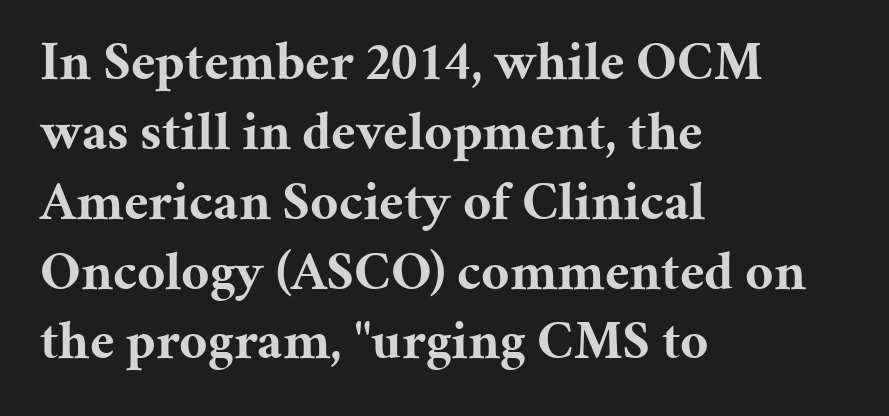
Q: Is the text bold? A: Yes.
Q: Is the text italic (slanted)? A: No, it is upright.
Q: Is the typeface a serif or a sans-serif typeface? A: Serif.
Q: Is the text underlined? A: No.
Q: How is the paragraph aligned? A: Left-aligned.
Q: Is the spacing between letters normal or unusually wide? A: Normal.
Q: Is the spacing between lines tight, normal or loose? A: Normal.
Q: Width (condensed, normal, or wide)? A: Normal.
Q: Stroke contrast? A: Medium.
Q: x-height? A: Medium.
Q: Monospaced? A: No.
